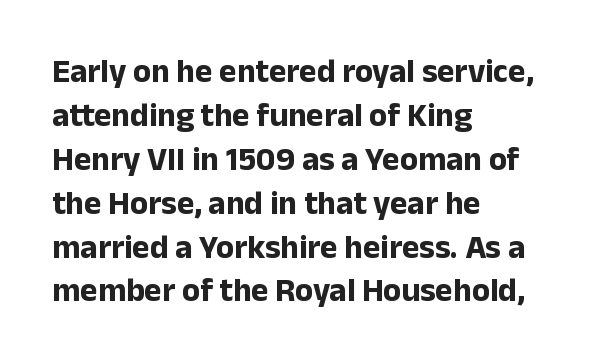
Q: Is the text bold? A: Yes.
Q: Is the text italic (slanted)? A: No, it is upright.
Q: Is the typeface a serif or a sans-serif typeface? A: Sans-serif.
Q: Is the text underlined? A: No.
Q: How is the paragraph aligned? A: Left-aligned.
Q: Is the spacing between letters normal or unusually wide? A: Normal.
Q: Is the spacing between lines tight, normal or loose? A: Normal.
Q: Width (condensed, normal, or wide)? A: Normal.
Q: Stroke contrast? A: Low.
Q: x-height? A: Medium.
Q: Monospaced? A: No.
